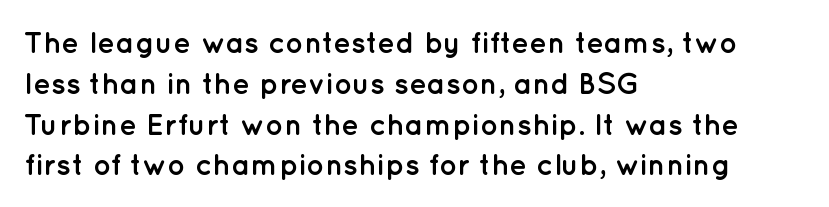
The lettering stays uniformly vertical, giving the passage a roman look. Do the characters align in a grid? No, the font is proportional. The typesetting leans heavy: a genuine bold. This sample uses plain, unmodified letter spacing. Check the space under the baseline: it is left empty.
